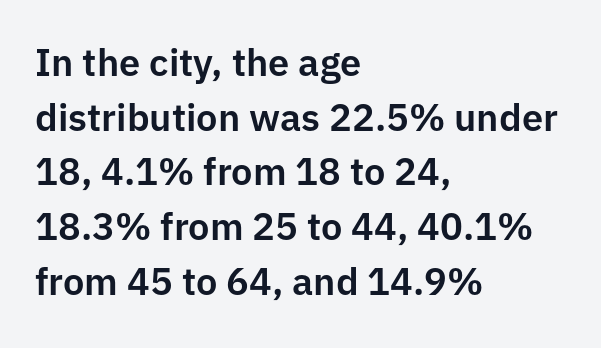
The image shows 38 px sans-serif type, upright; set left-aligned, normal line spacing (1.44x), normal letter spacing, not underlined; low stroke contrast and a medium x-height.
